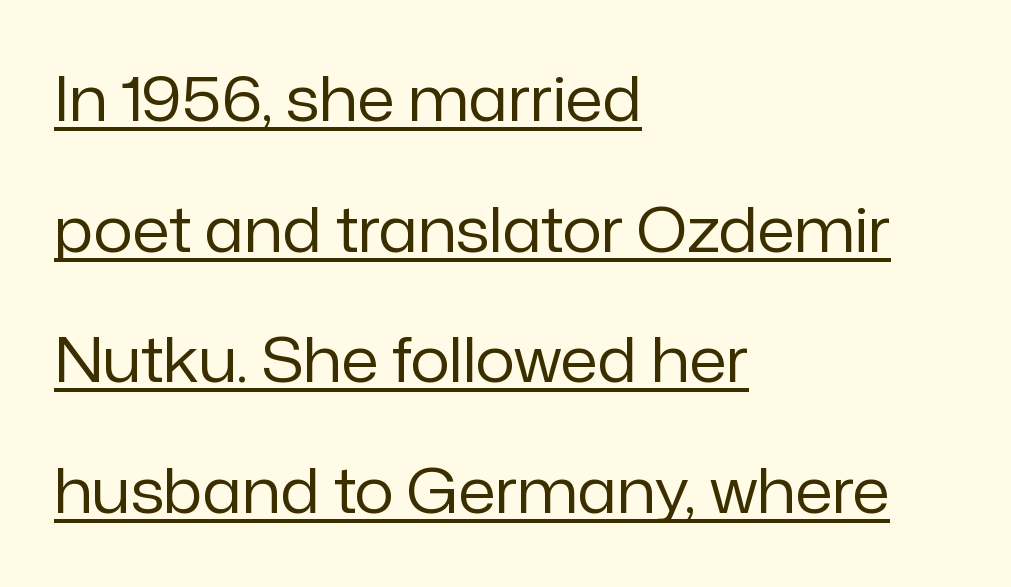
Q: Is the text bold? A: No.
Q: Is the text italic (slanted)? A: No, it is upright.
Q: Is the typeface a serif or a sans-serif typeface? A: Sans-serif.
Q: Is the text underlined? A: Yes.
Q: How is the paragraph aligned? A: Left-aligned.
Q: Is the spacing between letters normal or unusually wide? A: Normal.
Q: Is the spacing between lines tight, normal or loose? A: Loose.
Q: Width (condensed, normal, or wide)? A: Normal.
Q: Stroke contrast? A: Low.
Q: x-height? A: Medium.
Q: Monospaced? A: No.
